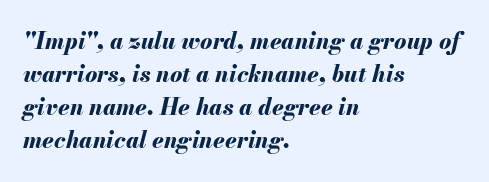
Q: Is the text bold? A: Yes.
Q: Is the text italic (slanted)? A: Yes, it leans right by about 13 degrees.
Q: Is the text underlined? A: No.
Q: How is the paragraph aligned? A: Left-aligned.
Q: Is the spacing between letters normal or unusually wide? A: Normal.
Q: Is the spacing between lines tight, normal or loose? A: Normal.
